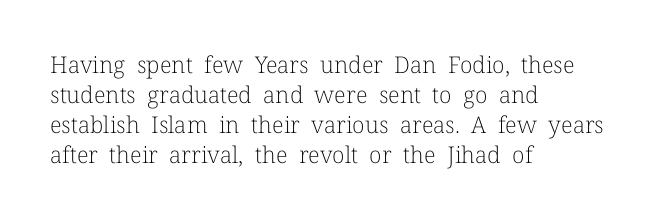
The image shows 23 px text type, upright; set left-aligned, normal line spacing (1.31x), normal letter spacing, not underlined.
